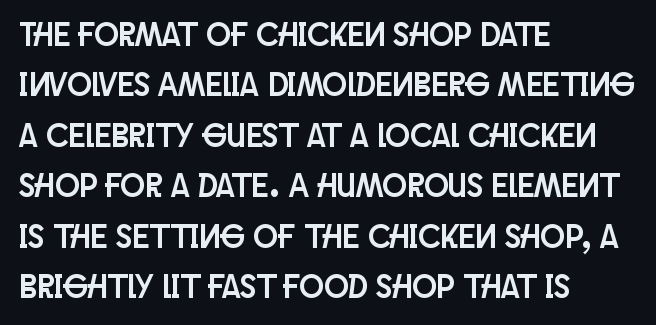
{"serif": "no", "italic": "no", "width": "condensed", "stroke_contrast": "low", "x_height": "large", "monospaced": "no", "underline": "no", "align": "left", "line_spacing": "normal", "line_spacing_ratio": 1.53, "letter_spacing": "normal", "letter_spacing_em": 0.0, "glyph_px": 33}
